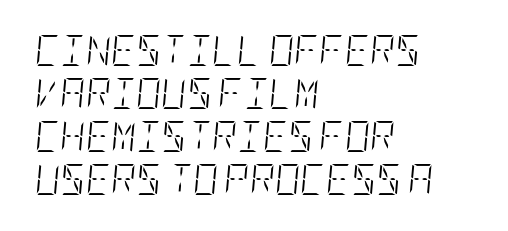
{"italic": "yes", "lean": "right", "slant_degrees": 5, "bold": "no", "weight": "light", "width": "condensed", "stroke_contrast": "low", "x_height": "large", "underline": "no", "align": "left", "line_spacing": "normal", "line_spacing_ratio": 1.39, "letter_spacing": "normal", "letter_spacing_em": 0.0, "glyph_px": 31}
